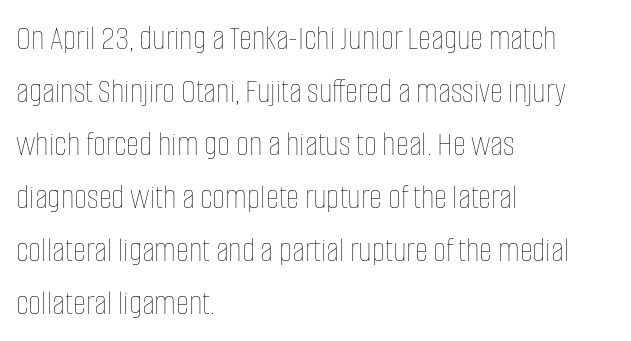
Looks like regular typesetting: each glyph gets only the width it needs. Casual observation: everything's shoved over to the left. Bold? No — there's no thickening of the strokes. Baseline-to-baseline distance is the conventional proportion of letter height. The passage shown is not underscored anywhere. Short note: letters normally spaced.
